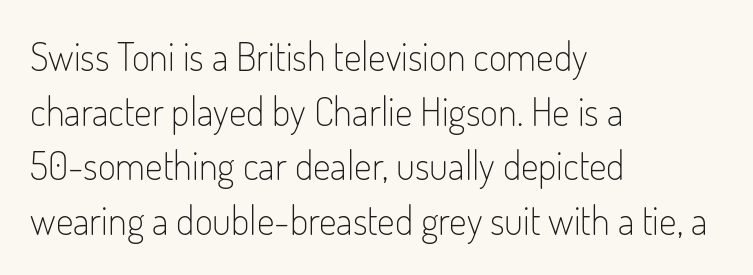
Q: Is the text bold? A: No.
Q: Is the text italic (slanted)? A: No, it is upright.
Q: Is the typeface a serif or a sans-serif typeface? A: Sans-serif.
Q: Is the text underlined? A: No.
Q: How is the paragraph aligned? A: Left-aligned.
Q: Is the spacing between letters normal or unusually wide? A: Normal.
Q: Is the spacing between lines tight, normal or loose? A: Normal.
Q: Width (condensed, normal, or wide)? A: Condensed.
Q: Stroke contrast? A: Low.
Q: x-height? A: Small.
Q: Monospaced? A: No.
